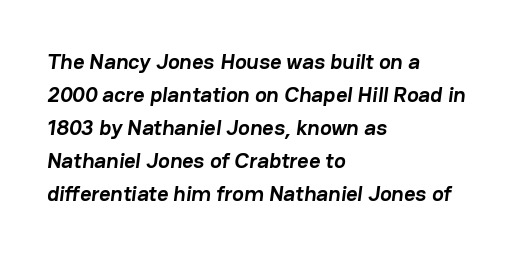
The image shows 22 px bold type; set left-aligned, normal line spacing (1.5x), normal letter spacing, not underlined.
